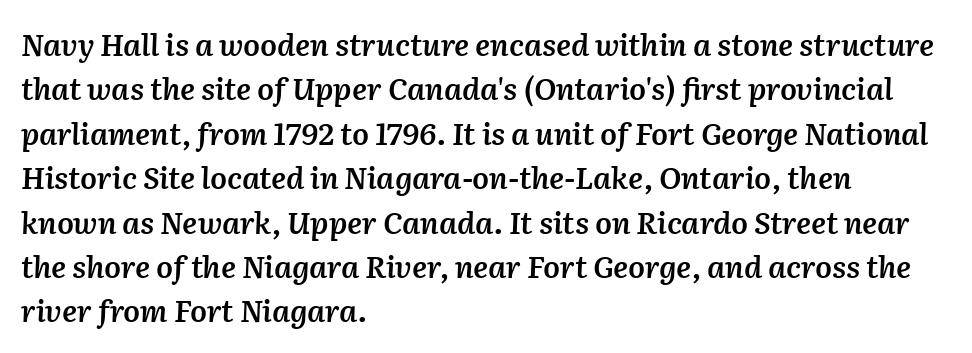
{"italic": "yes", "lean": "right", "slant_degrees": 2, "bold": "semi", "weight": "semibold", "width": "normal", "stroke_contrast": "medium", "x_height": "medium", "monospaced": "no", "underline": "no", "align": "left", "line_spacing": "normal", "line_spacing_ratio": 1.48, "letter_spacing": "normal", "letter_spacing_em": 0.0, "glyph_px": 30}
